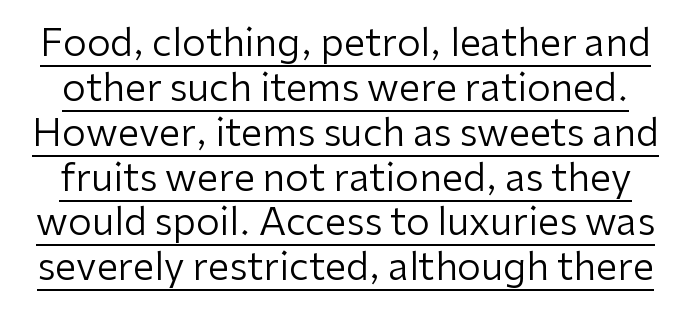
Q: Is the text bold? A: No.
Q: Is the text italic (slanted)? A: No, it is upright.
Q: Is the typeface a serif or a sans-serif typeface? A: Sans-serif.
Q: Is the text underlined? A: Yes.
Q: Is the spacing between letters normal or unusually wide? A: Normal.
Q: Width (condensed, normal, or wide)? A: Normal.
Q: Stroke contrast? A: Low.
Q: x-height? A: Medium.
Q: Monospaced? A: No.
